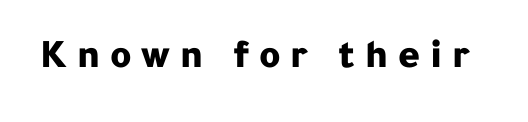
Q: Is the text bold? A: Yes.
Q: Is the text italic (slanted)? A: No, it is upright.
Q: Is the typeface a serif or a sans-serif typeface? A: Sans-serif.
Q: Is the text underlined? A: No.
Q: Is the spacing between letters normal or unusually wide? A: Unusually wide.
Q: Width (condensed, normal, or wide)? A: Normal.
Q: Stroke contrast? A: Low.
Q: x-height? A: Medium.
Q: Monospaced? A: No.
